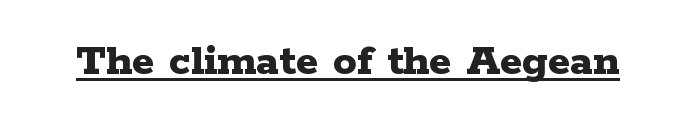
The image shows 47 px bold, wide serif type, upright; set normal letter spacing, underlined; low stroke contrast and a medium x-height.
